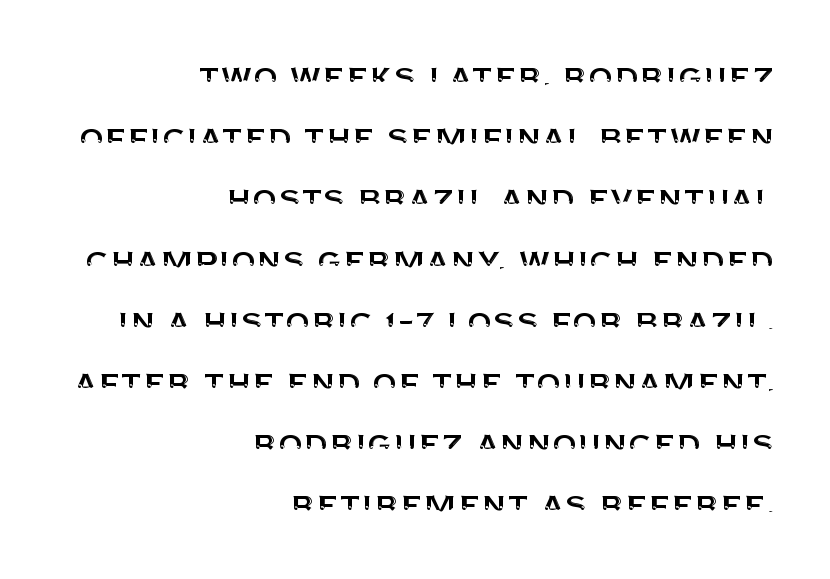
Tracking value appears to be zero — textbook default spacing. Each letter's strokes conclude bluntly, with no projecting serifs. These lines stack with their right ends in a neat column. Unmarked baselines from the first word to the last.
